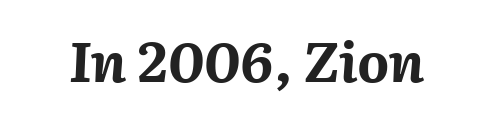
The image shows 55 px bold type, italic (leaning right); set normal letter spacing, not underlined; medium stroke contrast and a medium x-height.
